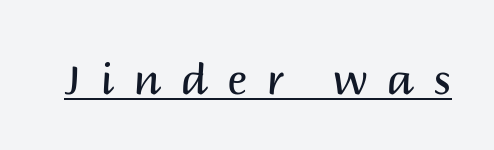
{"serif": "no", "bold": "no", "weight": "regular", "width": "normal", "stroke_contrast": "medium", "x_height": "large", "monospaced": "no", "underline": "yes", "letter_spacing": "wide", "letter_spacing_em": 0.46, "glyph_px": 42}
